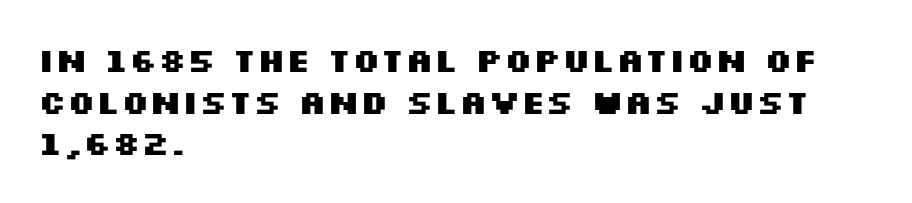
The image shows 33 px heavy, wide sans-serif type, upright; set left-aligned, normal line spacing (1.26x), normal letter spacing, not underlined; medium stroke contrast and a large x-height.
